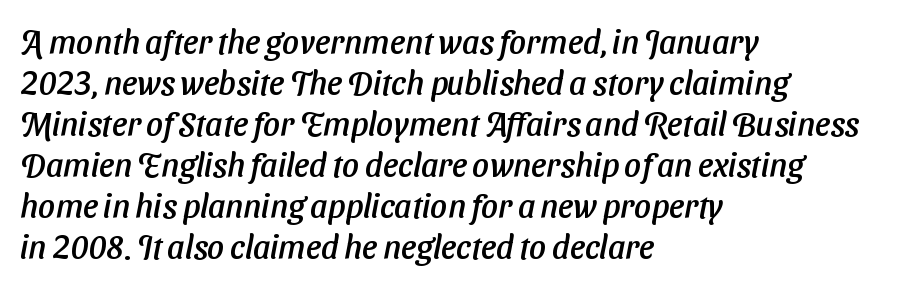
Q: Is the typeface a serif or a sans-serif typeface? A: Sans-serif.
Q: Is the text underlined? A: No.
Q: How is the paragraph aligned? A: Left-aligned.
Q: Is the spacing between letters normal or unusually wide? A: Normal.
Q: Width (condensed, normal, or wide)? A: Normal.
Q: Stroke contrast? A: Low.
Q: x-height? A: Medium.
Q: Monospaced? A: No.
